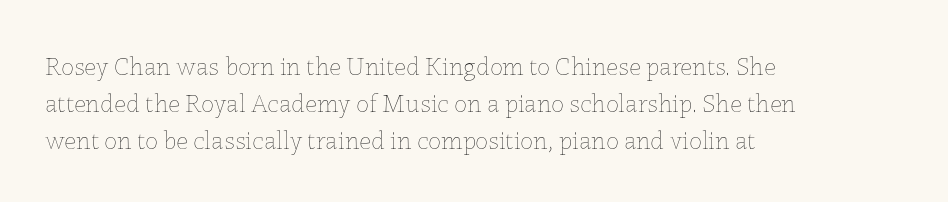
{"italic": "no", "bold": "no", "underline": "no", "align": "left", "line_spacing": "normal", "line_spacing_ratio": 1.42, "letter_spacing": "normal", "letter_spacing_em": 0.0, "glyph_px": 26}
